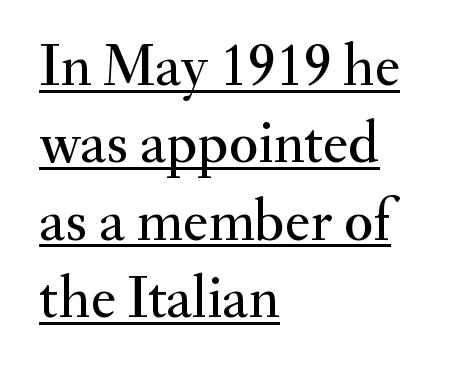
The image shows 60 px serif type, upright; set left-aligned, normal line spacing (1.29x), normal letter spacing, underlined; medium stroke contrast and a small x-height.
